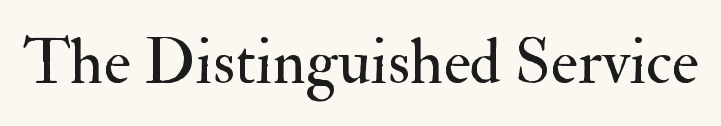
The image shows 64 px regular-weight serif type, upright; set normal letter spacing, not underlined; medium stroke contrast and a small x-height.
